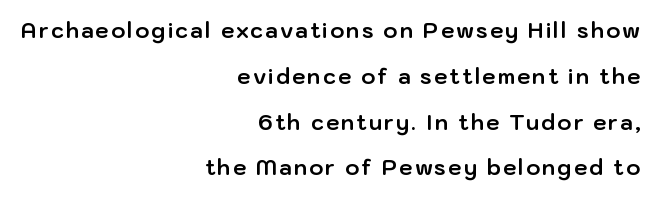
The image shows 21 px bold type, upright; set right-aligned, loose line spacing (2.18x), not underlined.
